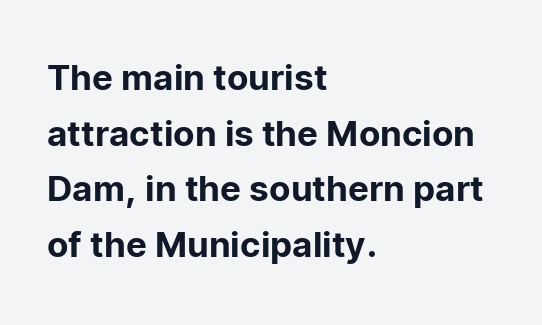
Q: Is the text italic (slanted)? A: No, it is upright.
Q: Is the typeface a serif or a sans-serif typeface? A: Sans-serif.
Q: Is the text underlined? A: No.
Q: How is the paragraph aligned? A: Left-aligned.
Q: Is the spacing between letters normal or unusually wide? A: Normal.
Q: Is the spacing between lines tight, normal or loose? A: Normal.
Q: Width (condensed, normal, or wide)? A: Normal.
Q: Stroke contrast? A: Low.
Q: x-height? A: Medium.
Q: Monospaced? A: No.
